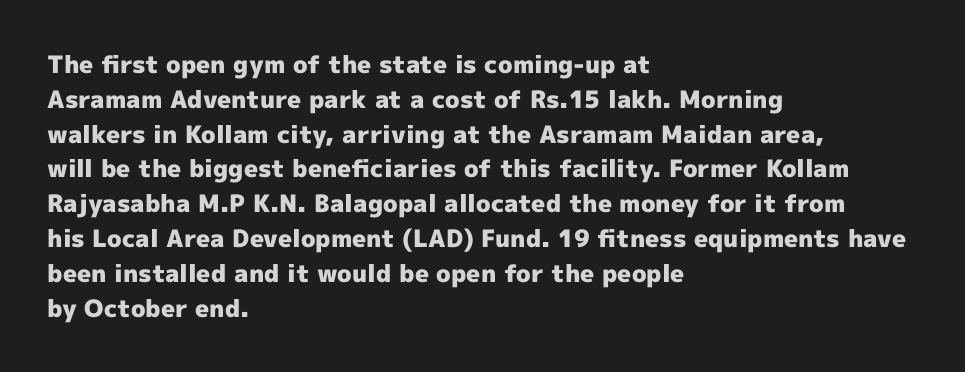
Q: Is the text bold? A: Yes.
Q: Is the text italic (slanted)? A: No, it is upright.
Q: Is the text underlined? A: No.
Q: How is the paragraph aligned? A: Left-aligned.
Q: Is the spacing between letters normal or unusually wide? A: Normal.
Q: Is the spacing between lines tight, normal or loose? A: Normal.
